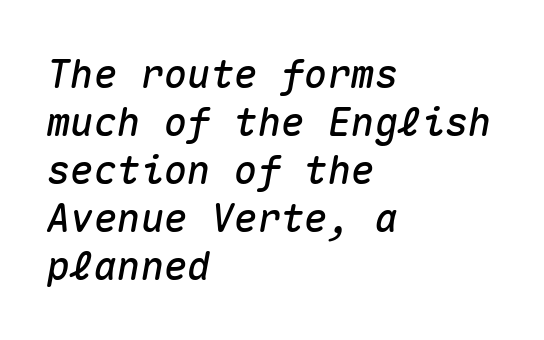
The image shows 39 px text type, italic (leaning right), monospaced; set left-aligned, line spacing 1.23x, normal letter spacing, not underlined; medium stroke contrast and a medium x-height.
